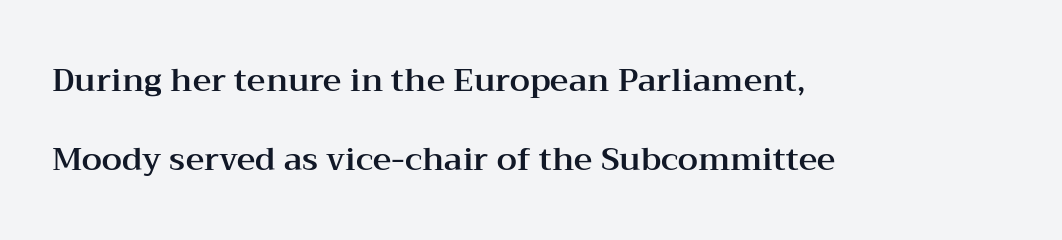
{"serif": "yes", "italic": "no", "width": "wide", "stroke_contrast": "medium", "x_height": "medium", "monospaced": "no", "underline": "no", "align": "left", "line_spacing": "loose", "line_spacing_ratio": 2.46, "letter_spacing": "normal", "letter_spacing_em": 0.0, "glyph_px": 32}
